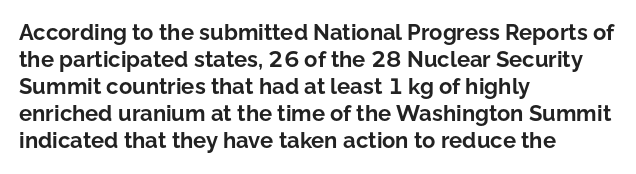
The image shows 22 px bold type, upright; set left-aligned, line spacing 1.23x, normal letter spacing, not underlined.
